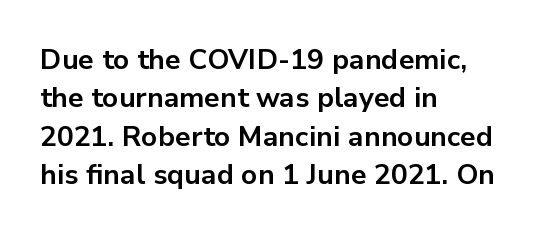
{"serif": "no", "italic": "no", "bold": "yes", "weight": "bold", "width": "normal", "stroke_contrast": "low", "x_height": "medium", "monospaced": "no", "underline": "no", "align": "left", "line_spacing": "normal", "line_spacing_ratio": 1.37, "letter_spacing": "normal", "letter_spacing_em": 0.0, "glyph_px": 28}
